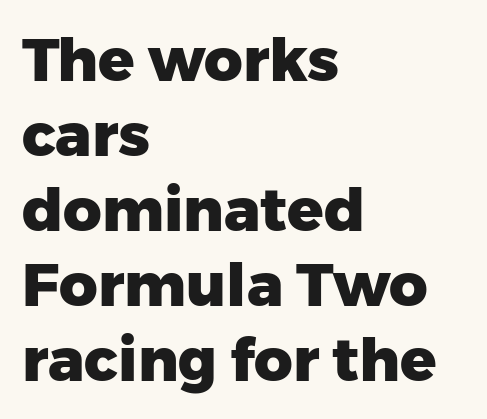
The image shows 60 px heavy sans-serif type, upright; set left-aligned, normal line spacing (1.25x), normal letter spacing, not underlined; low stroke contrast and a medium x-height.
